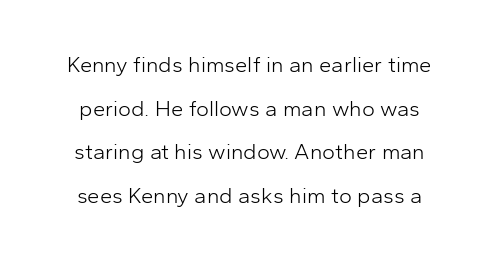
Is the letter spacing exaggerated? No — it looks like the ordinary default. Check the space under the baseline: it is left empty. A great deal of white space separates one row of letters from the next. The weight tops out at a normal text grade.
